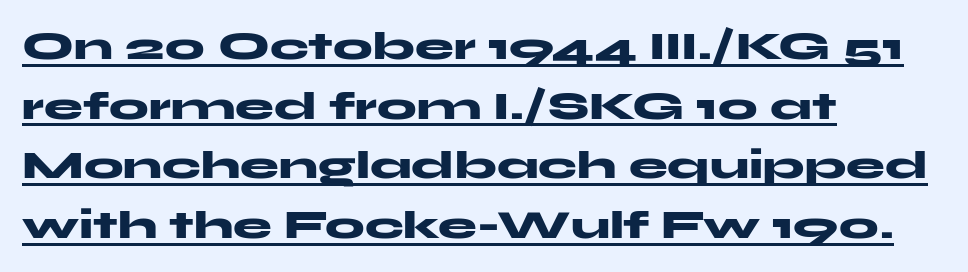
{"serif": "no", "italic": "no", "bold": "yes", "weight": "heavy", "width": "wide", "stroke_contrast": "medium", "x_height": "medium", "monospaced": "no", "underline": "yes", "align": "left", "line_spacing": "normal", "line_spacing_ratio": 1.53, "letter_spacing": "normal", "letter_spacing_em": 0.0, "glyph_px": 39}
